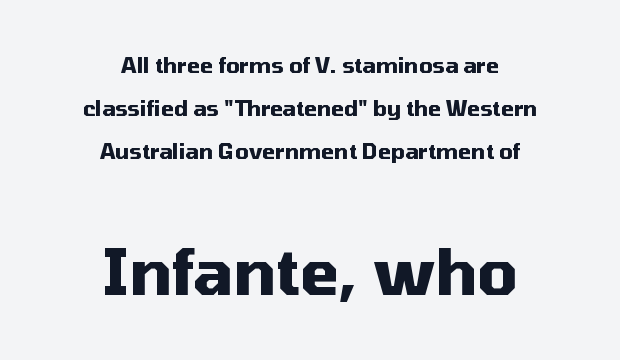
{"serif": "no", "italic": "no", "bold": "yes", "weight": "heavy", "width": "normal", "stroke_contrast": "medium", "x_height": "medium", "monospaced": "no", "underline": "no", "align": "center", "line_spacing": "loose", "line_spacing_ratio": 2.05, "letter_spacing": "normal", "letter_spacing_em": 0.0, "larger_block": "second", "size_ratio": 3.0, "glyph_px": 63}
